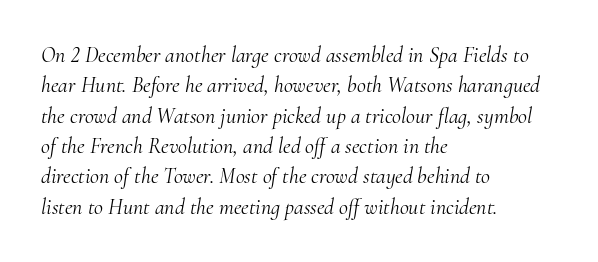
No chunkiness to these letters — they're not bold. Notice how the passage keeps a crisp vertical edge on the left only. Does the lettering tilt? It does — this is italic. Students, observe: this is what conventionally led text looks like. Here the glyphs are tracked normally, forming tight word shapes.
